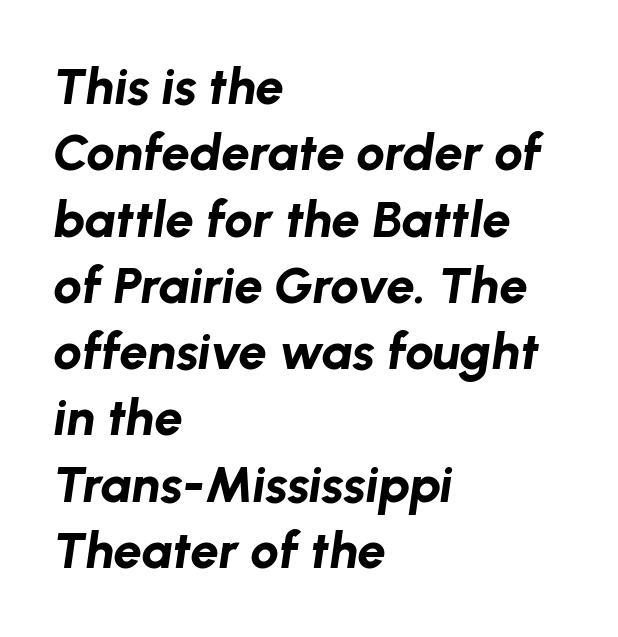
{"italic": "yes", "lean": "right", "slant_degrees": 8, "bold": "yes", "weight": "bold", "width": "normal", "stroke_contrast": "low", "x_height": "medium", "monospaced": "no", "underline": "no", "align": "left", "line_spacing": "normal", "line_spacing_ratio": 1.3, "letter_spacing": "normal", "letter_spacing_em": 0.0, "glyph_px": 51}
